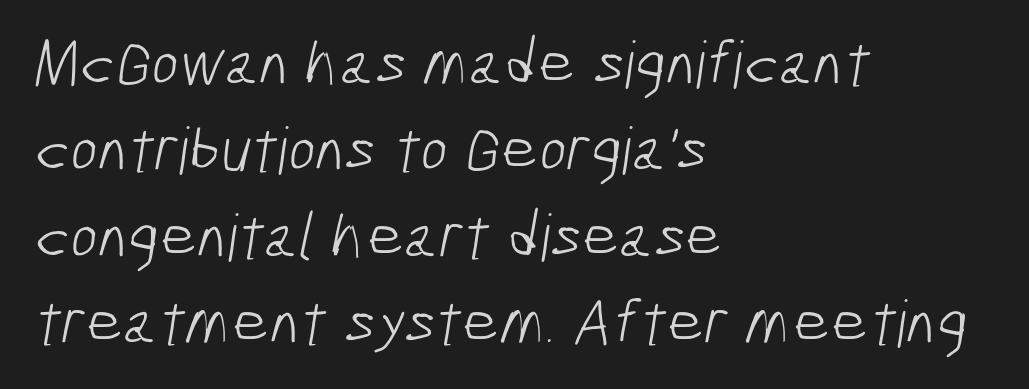
The space beneath each line is pristine and unruled. Stem width sits at or under what a default text font uses. The rag falls on the right side of this text block. The face used here is proportionally spaced, like ordinary book or web type.
